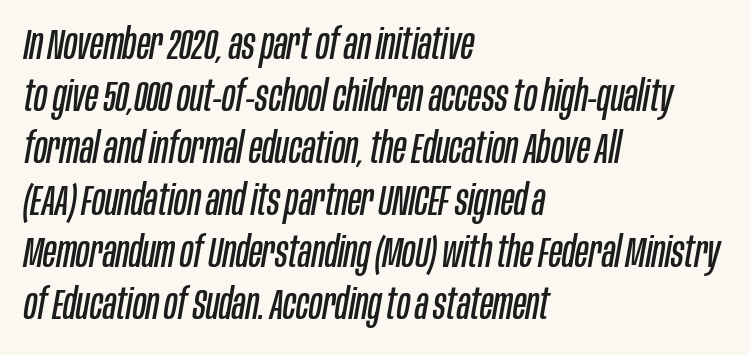
{"italic": "yes", "lean": "right", "slant_degrees": 10, "bold": "no", "weight": "regular", "width": "condensed", "stroke_contrast": "low", "x_height": "large", "monospaced": "no", "underline": "no", "align": "left", "line_spacing_ratio": 1.21, "letter_spacing": "normal", "letter_spacing_em": 0.0, "glyph_px": 43}
